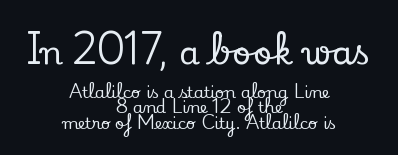
Q: Is the text italic (slanted)? A: No, it is upright.
Q: Is the text underlined? A: No.
Q: How is the paragraph aligned? A: Centered.
Q: Is the spacing between letters normal or unusually wide? A: Normal.
Q: Is the spacing between lines tight, normal or loose? A: Tight.
Q: Which block of text is set in a larger size, the first (top) or the second (bottom)? A: The first (top) one.
Q: Width (condensed, normal, or wide)? A: Normal.
Q: Stroke contrast? A: Low.
Q: x-height? A: Small.
Q: Monospaced? A: No.
